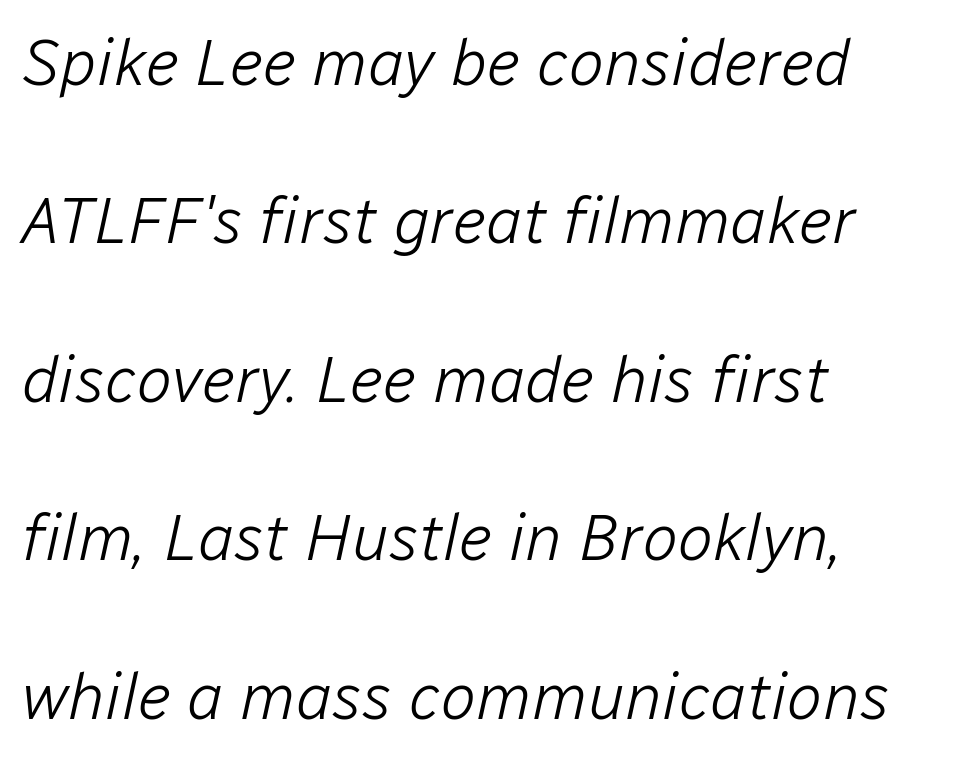
Q: Is the text bold? A: No.
Q: Is the text italic (slanted)? A: Yes, it leans right by about 12 degrees.
Q: Is the text underlined? A: No.
Q: How is the paragraph aligned? A: Left-aligned.
Q: Is the spacing between letters normal or unusually wide? A: Normal.
Q: Is the spacing between lines tight, normal or loose? A: Loose.
Q: Width (condensed, normal, or wide)? A: Normal.
Q: Stroke contrast? A: Low.
Q: x-height? A: Medium.
Q: Monospaced? A: No.
